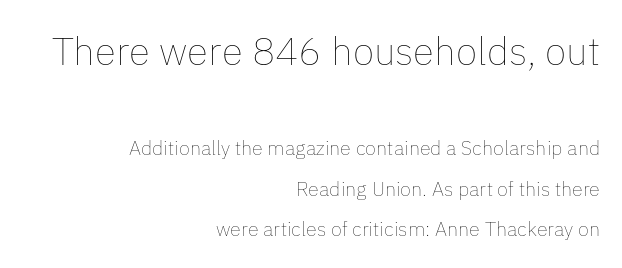
Q: Is the text bold? A: No.
Q: Is the text italic (slanted)? A: No, it is upright.
Q: Is the text underlined? A: No.
Q: How is the paragraph aligned? A: Right-aligned.
Q: Is the spacing between letters normal or unusually wide? A: Normal.
Q: Is the spacing between lines tight, normal or loose? A: Loose.
Q: Which block of text is set in a larger size, the first (top) or the second (bottom)? A: The first (top) one.
Q: Width (condensed, normal, or wide)? A: Normal.
Q: Stroke contrast? A: Low.
Q: x-height? A: Medium.
Q: Monospaced? A: No.
